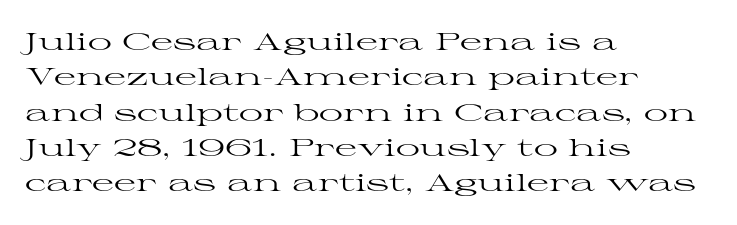
The image shows 24 px text type, upright; set left-aligned, normal line spacing (1.47x), normal letter spacing, not underlined.
